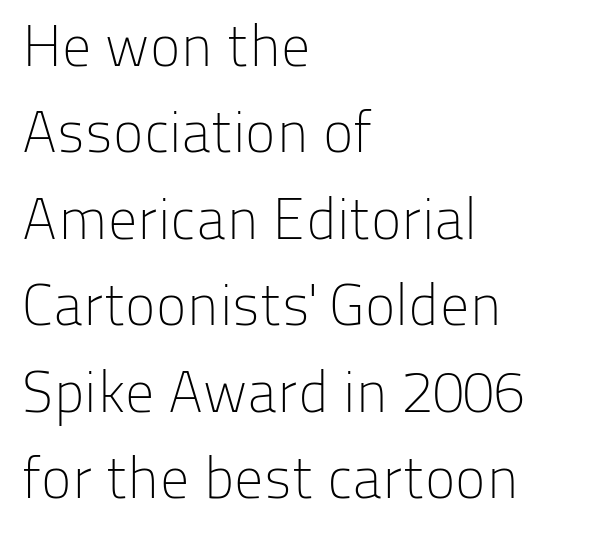
Q: Is the text bold? A: No.
Q: Is the text italic (slanted)? A: No, it is upright.
Q: Is the typeface a serif or a sans-serif typeface? A: Sans-serif.
Q: Is the text underlined? A: No.
Q: How is the paragraph aligned? A: Left-aligned.
Q: Is the spacing between letters normal or unusually wide? A: Normal.
Q: Is the spacing between lines tight, normal or loose? A: Normal.
Q: Width (condensed, normal, or wide)? A: Normal.
Q: Stroke contrast? A: Low.
Q: x-height? A: Medium.
Q: Monospaced? A: No.
